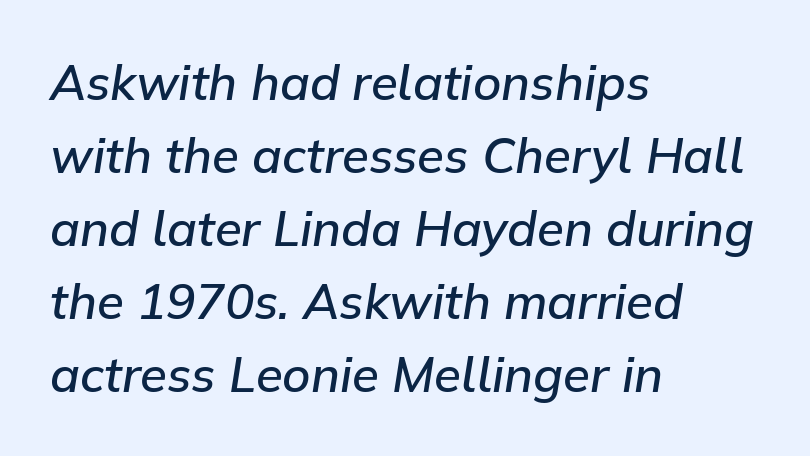
Q: Is the text bold? A: Semi-bold.
Q: Is the text italic (slanted)? A: Yes, it leans right by about 9 degrees.
Q: Is the text underlined? A: No.
Q: How is the paragraph aligned? A: Left-aligned.
Q: Is the spacing between letters normal or unusually wide? A: Normal.
Q: Is the spacing between lines tight, normal or loose? A: Normal.
Q: Width (condensed, normal, or wide)? A: Normal.
Q: Stroke contrast? A: Low.
Q: x-height? A: Medium.
Q: Monospaced? A: No.
